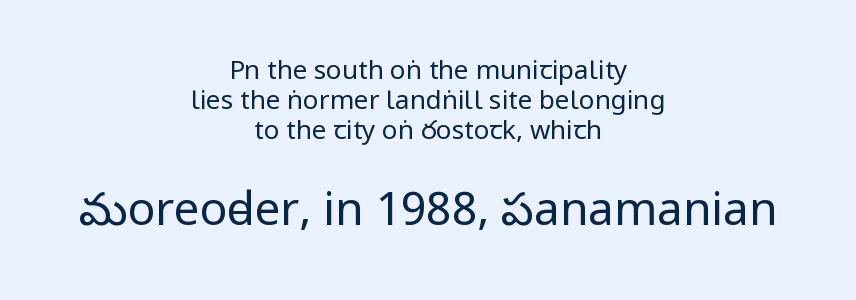
{"serif": "no", "italic": "no", "bold": "no", "weight": "regular", "width": "condensed", "stroke_contrast": "low", "x_height": "large", "monospaced": "no", "underline": "no", "align": "center", "line_spacing_ratio": 1.16, "letter_spacing": "normal", "letter_spacing_em": 0.0, "larger_block": "second", "size_ratio": 1.77, "glyph_px": 46}
